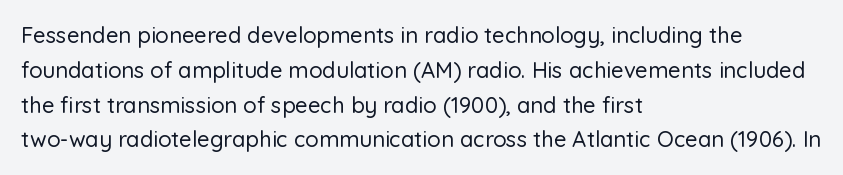
Q: Is the text italic (slanted)? A: No, it is upright.
Q: Is the text underlined? A: No.
Q: How is the paragraph aligned? A: Left-aligned.
Q: Is the spacing between letters normal or unusually wide? A: Normal.
Q: Is the spacing between lines tight, normal or loose? A: Normal.
